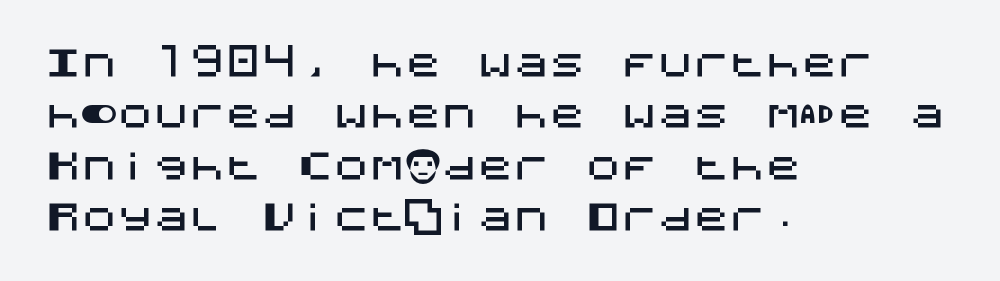
The image shows 36 px sans-serif type, upright; set left-aligned, normal line spacing (1.43x), normal letter spacing, not underlined; medium stroke contrast and a large x-height.
